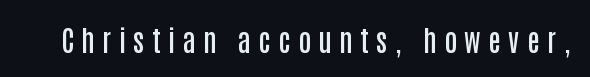
{"serif": "no", "italic": "no", "bold": "semi", "weight": "semibold", "width": "condensed", "stroke_contrast": "low", "x_height": "large", "monospaced": "no", "underline": "no", "letter_spacing": "wide", "letter_spacing_em": 0.27, "glyph_px": 28}
